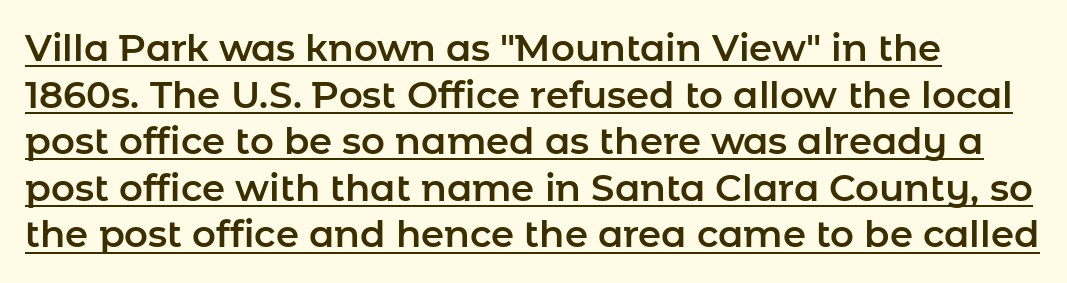
The image shows 37 px sans-serif type, upright; set normal line spacing (1.26x), normal letter spacing, underlined; low stroke contrast and a medium x-height.
